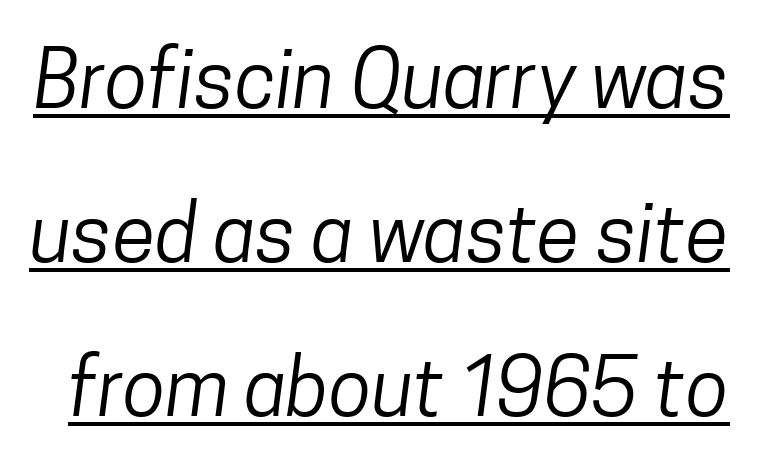
Q: Is the text bold? A: No.
Q: Is the typeface a serif or a sans-serif typeface? A: Sans-serif.
Q: Is the text underlined? A: Yes.
Q: Is the spacing between letters normal or unusually wide? A: Normal.
Q: Is the spacing between lines tight, normal or loose? A: Loose.
Q: Width (condensed, normal, or wide)? A: Condensed.
Q: Stroke contrast? A: Low.
Q: x-height? A: Medium.
Q: Monospaced? A: No.
